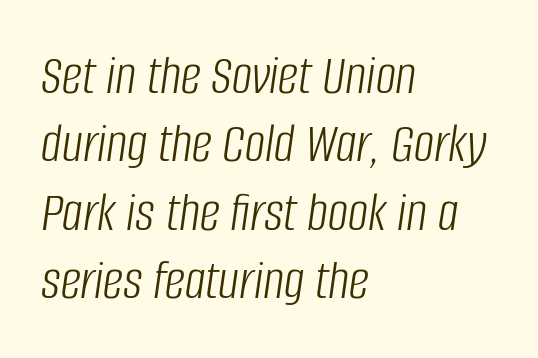
{"italic": "yes", "lean": "right", "slant_degrees": 8, "bold": "no", "weight": "light", "width": "condensed", "stroke_contrast": "low", "x_height": "large", "monospaced": "no", "underline": "no", "align": "left", "line_spacing_ratio": 1.2, "letter_spacing": "normal", "letter_spacing_em": 0.0, "glyph_px": 57}
